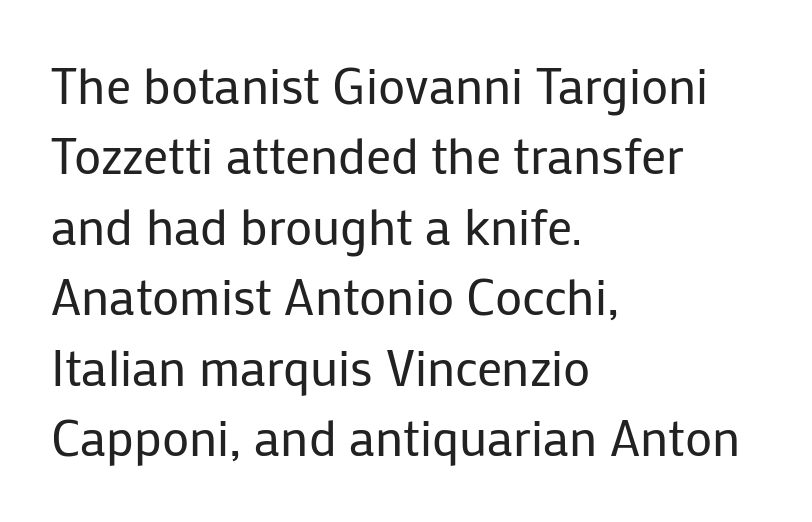
Leftover space on each line is placed entirely after the last word. These glyphs show unthickened strokes, regular width or finer. Nope, not italic — everything's standing straight. The text was rendered using a sans face with plain stroke endings. Between one letter and the next there's only the usual sliver of space. Has an underline been added? It has not.
